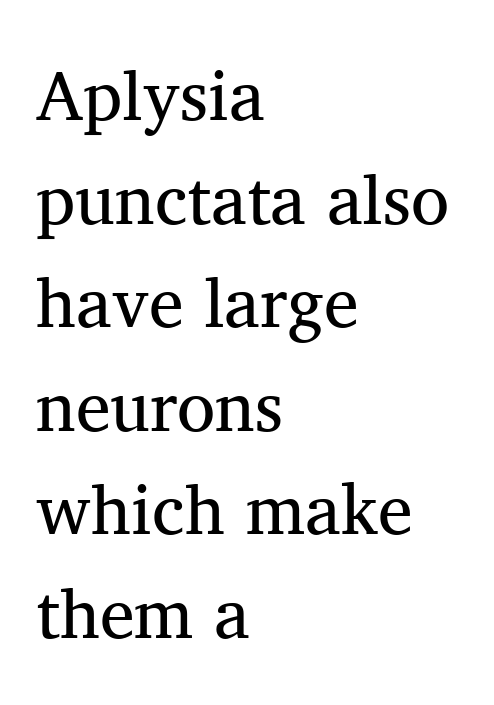
{"serif": "yes", "italic": "no", "bold": "no", "weight": "regular", "width": "normal", "stroke_contrast": "medium", "x_height": "medium", "monospaced": "no", "underline": "no", "align": "left", "line_spacing": "normal", "line_spacing_ratio": 1.48, "letter_spacing": "normal", "letter_spacing_em": 0.0, "glyph_px": 70}
